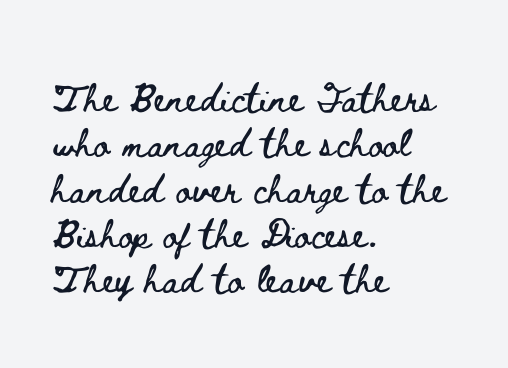
Q: Is the text italic (slanted)? A: Yes.
Q: Is the text underlined? A: No.
Q: How is the paragraph aligned? A: Left-aligned.
Q: Is the spacing between letters normal or unusually wide? A: Normal.
Q: Is the spacing between lines tight, normal or loose? A: Normal.
Q: Width (condensed, normal, or wide)? A: Wide.
Q: Stroke contrast? A: Low.
Q: x-height? A: Small.
Q: Monospaced? A: No.
